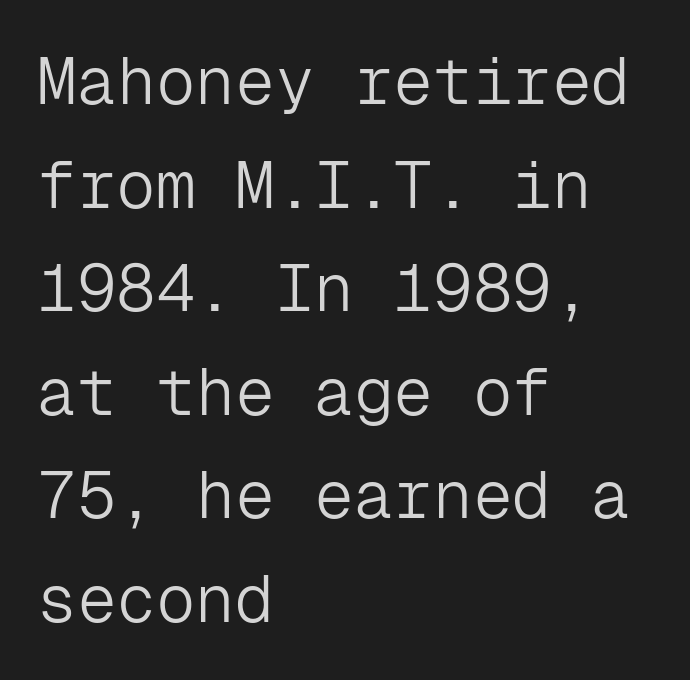
The image shows 66 px light sans-serif type, upright, monospaced; set left-aligned, normal line spacing (1.57x), normal letter spacing, not underlined; low stroke contrast and a medium x-height.
